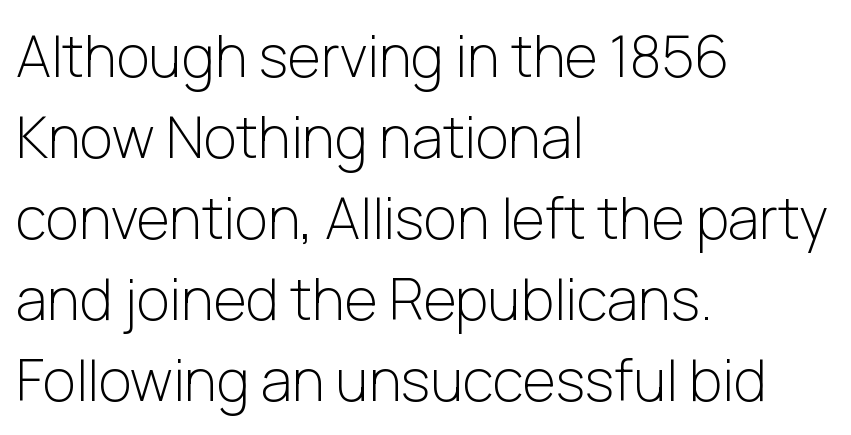
Q: Is the text bold? A: No.
Q: Is the text italic (slanted)? A: No, it is upright.
Q: Is the typeface a serif or a sans-serif typeface? A: Sans-serif.
Q: Is the text underlined? A: No.
Q: How is the paragraph aligned? A: Left-aligned.
Q: Is the spacing between letters normal or unusually wide? A: Normal.
Q: Is the spacing between lines tight, normal or loose? A: Normal.
Q: Width (condensed, normal, or wide)? A: Normal.
Q: Stroke contrast? A: Low.
Q: x-height? A: Medium.
Q: Monospaced? A: No.
